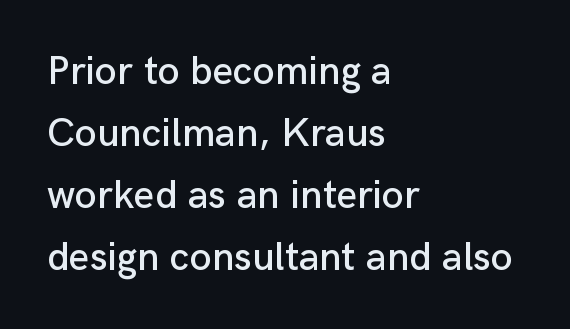
Q: Is the text italic (slanted)? A: No, it is upright.
Q: Is the typeface a serif or a sans-serif typeface? A: Sans-serif.
Q: Is the text underlined? A: No.
Q: How is the paragraph aligned? A: Left-aligned.
Q: Is the spacing between letters normal or unusually wide? A: Normal.
Q: Is the spacing between lines tight, normal or loose? A: Normal.
Q: Width (condensed, normal, or wide)? A: Normal.
Q: Stroke contrast? A: Low.
Q: x-height? A: Medium.
Q: Monospaced? A: No.
